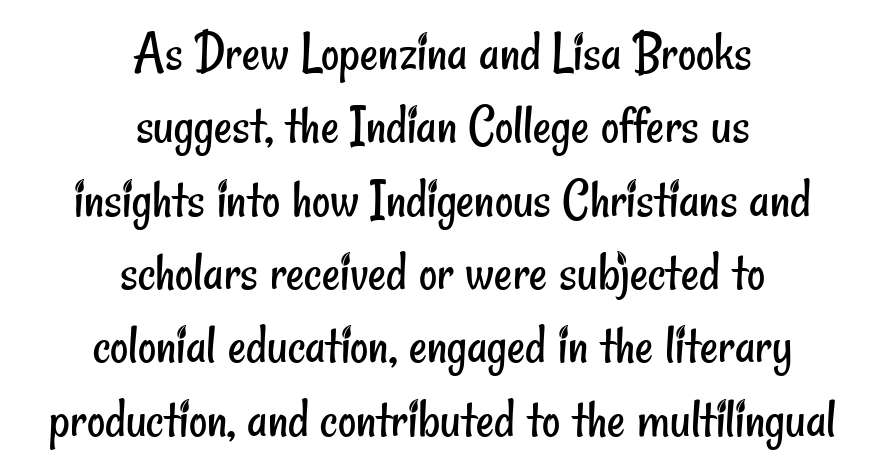
{"serif": "no", "bold": "no", "weight": "regular", "width": "condensed", "stroke_contrast": "low", "x_height": "small", "monospaced": "no", "underline": "no", "align": "center", "line_spacing": "normal", "line_spacing_ratio": 1.31, "letter_spacing": "normal", "letter_spacing_em": 0.0, "glyph_px": 56}
